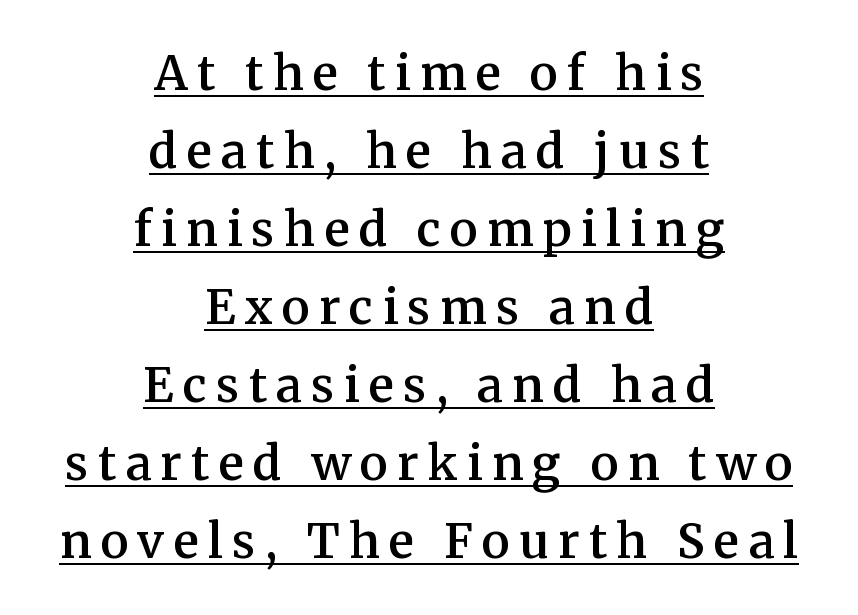
Check where the strokes stop: tiny serifs finish them off. Each line of the rendering has a horizontal stroke beneath the glyphs. No italicization has been applied; the sample stays upright. How would I describe the line gaps? Plain and ordinary. Both edges are ragged and mirror each other, which tells us the setting is centered. Spacing verdict: proportional, widths tailored to each character.
